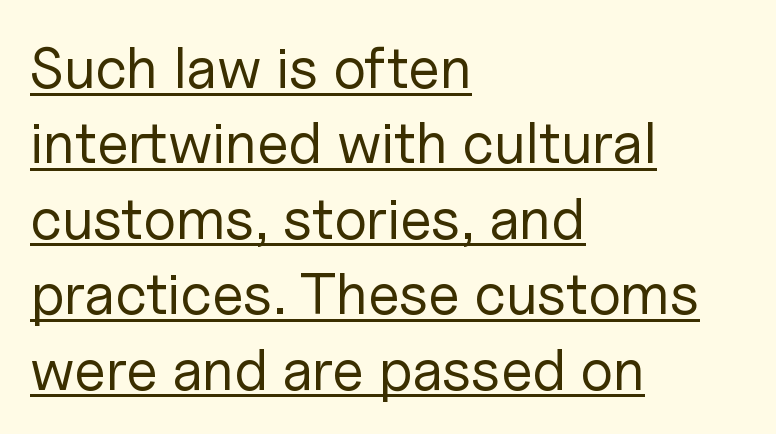
Q: Is the text bold? A: No.
Q: Is the text italic (slanted)? A: No, it is upright.
Q: Is the typeface a serif or a sans-serif typeface? A: Sans-serif.
Q: Is the text underlined? A: Yes.
Q: How is the paragraph aligned? A: Left-aligned.
Q: Is the spacing between letters normal or unusually wide? A: Normal.
Q: Is the spacing between lines tight, normal or loose? A: Normal.
Q: Width (condensed, normal, or wide)? A: Normal.
Q: Stroke contrast? A: Low.
Q: x-height? A: Medium.
Q: Monospaced? A: No.
